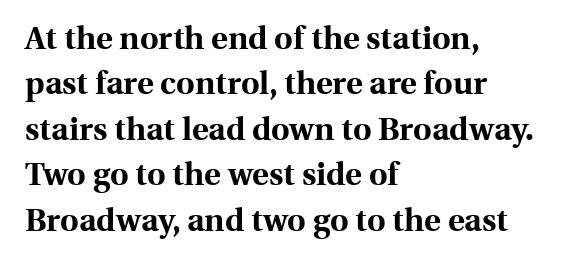
The image shows 32 px bold serif type, upright; set left-aligned, normal line spacing (1.42x), normal letter spacing, not underlined; a medium x-height.
